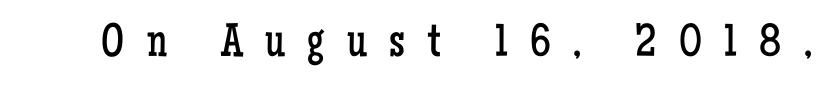
The line texture is sparse and dotted thanks to wide tracking. The area under the type is left untouched. In terms of posture, this sample is upright. Each letter keeps its own natural width here, so spacing adapts to shape.
